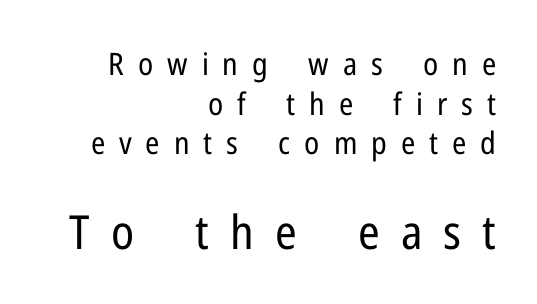
The image shows 47 px regular-weight, condensed sans-serif type, upright; set right-aligned, normal line spacing (1.28x), unusually wide letter spacing (+0.45 em), not underlined; the second (bottom) block is 1.52x larger; low stroke contrast and a medium x-height.
